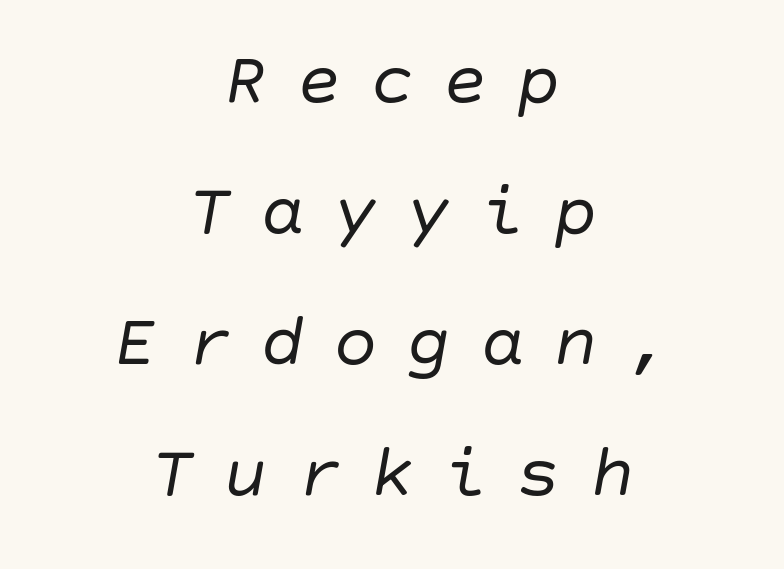
The image shows 74 px regular-weight type, italic (leaning right); set centered, line spacing 1.77x, unusually wide letter spacing (+0.39 em), not underlined; low stroke contrast and a large x-height.
